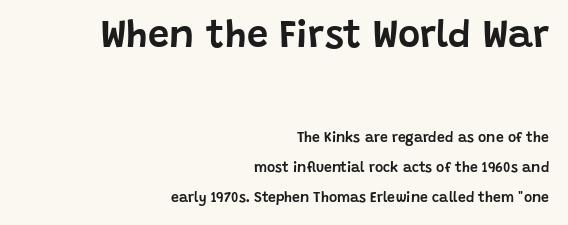
{"serif": "no", "italic": "no", "width": "normal", "stroke_contrast": "low", "x_height": "large", "monospaced": "no", "underline": "no", "align": "right", "line_spacing": "loose", "line_spacing_ratio": 2.14, "letter_spacing": "normal", "letter_spacing_em": 0.0, "larger_block": "first", "size_ratio": 2.71, "glyph_px": 38}
